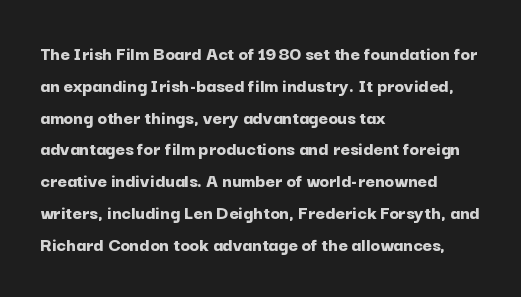
The image shows 20 px bold type, upright; set left-aligned, normal line spacing (1.59x), normal letter spacing, not underlined.
